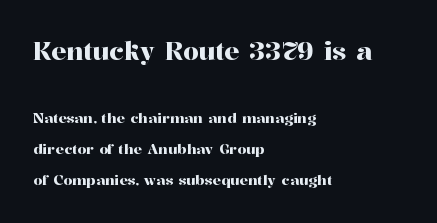
Check the space under the baseline: it is left empty. Compared with typical paragraphs, the rows here are farther apart. The face used here is rendered with its standard letterfit. These lines are set flush left with a ragged right edge.
